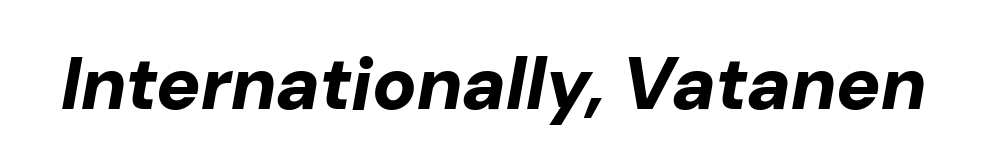
Q: Is the text bold? A: Yes.
Q: Is the text italic (slanted)? A: Yes, it leans right by about 10 degrees.
Q: Is the text underlined? A: No.
Q: Is the spacing between letters normal or unusually wide? A: Normal.
Q: Width (condensed, normal, or wide)? A: Normal.
Q: Stroke contrast? A: Low.
Q: x-height? A: Medium.
Q: Monospaced? A: No.
